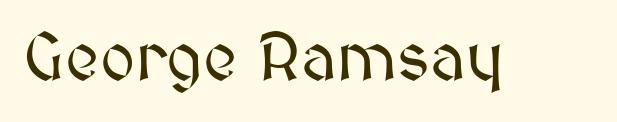
This sample uses plain, unmodified letter spacing. Nope, not italic — everything's standing straight. Lines of text with bare space underneath. You could not count columns in this text — the font is proportionally spaced.
